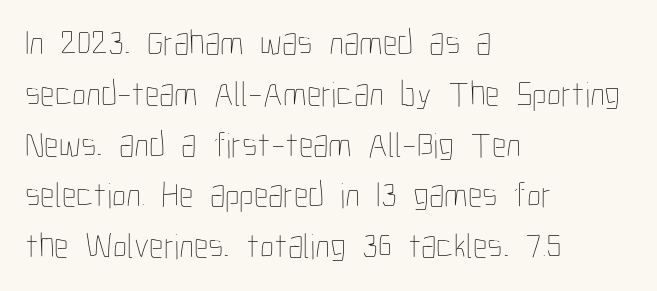
The rag falls on the right side of this text block. This is not heavy type; no bold has been used. This block has exactly the height ordinary leading produces. The type is set solid horizontally, with unmodified tracking.
